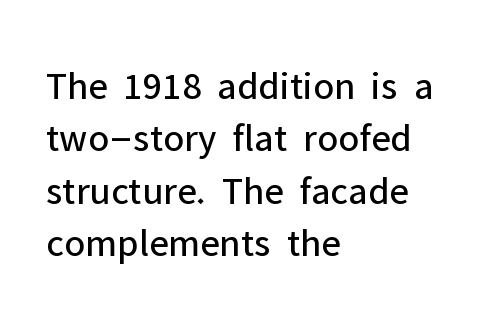
The image shows 40 px regular-weight sans-serif type, upright; set left-aligned, normal line spacing (1.31x), normal letter spacing, not underlined; low stroke contrast and a medium x-height.
